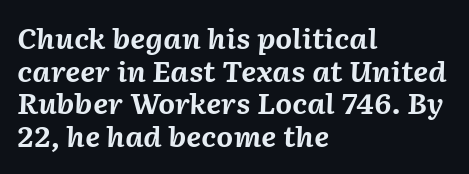
These lines were composed using italics. The typesetter chose a ragged-right arrangement here. The letterforms sit shoulder to shoulder at normal distance. Every letter is thick-stroked: bold, no question. A clean baseline with only descenders dipping below it.
